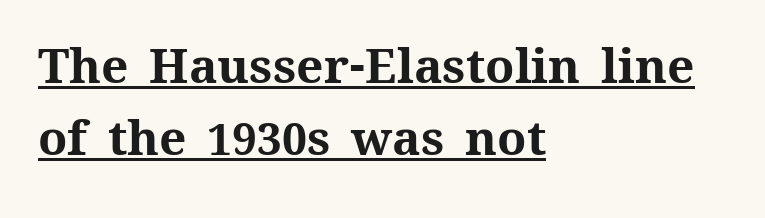
{"italic": "no", "bold": "yes", "weight": "bold", "width": "normal", "stroke_contrast": "medium", "x_height": "medium", "monospaced": "no", "underline": "yes", "align": "left", "line_spacing": "normal", "line_spacing_ratio": 1.51, "letter_spacing": "normal", "letter_spacing_em": 0.0, "glyph_px": 48}
